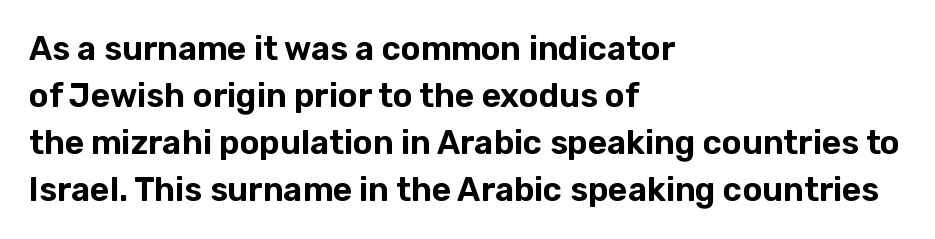
Q: Is the text italic (slanted)? A: No, it is upright.
Q: Is the typeface a serif or a sans-serif typeface? A: Sans-serif.
Q: Is the text underlined? A: No.
Q: How is the paragraph aligned? A: Left-aligned.
Q: Is the spacing between letters normal or unusually wide? A: Normal.
Q: Is the spacing between lines tight, normal or loose? A: Normal.
Q: Width (condensed, normal, or wide)? A: Normal.
Q: Stroke contrast? A: Low.
Q: x-height? A: Medium.
Q: Monospaced? A: No.
